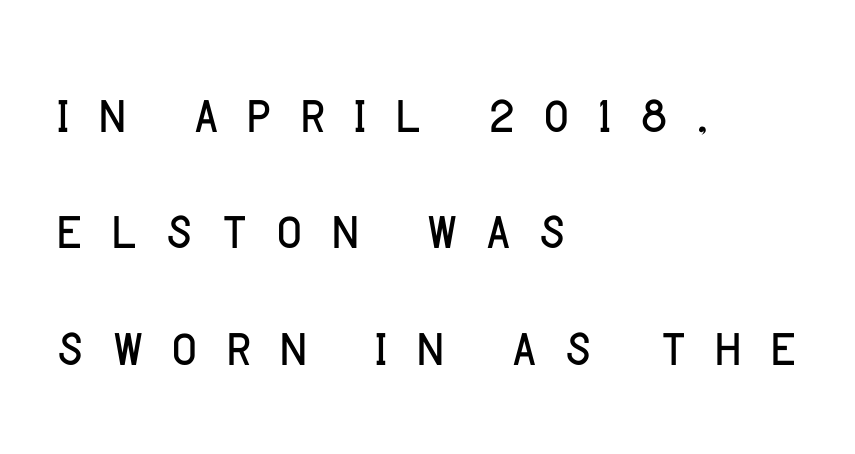
{"serif": "no", "italic": "no", "bold": "no", "weight": "light", "width": "normal", "stroke_contrast": "low", "x_height": "large", "monospaced": "no", "underline": "no", "align": "left", "line_spacing": "normal", "line_spacing_ratio": 1.64, "letter_spacing": "wide", "letter_spacing_em": 0.31, "glyph_px": 71}
